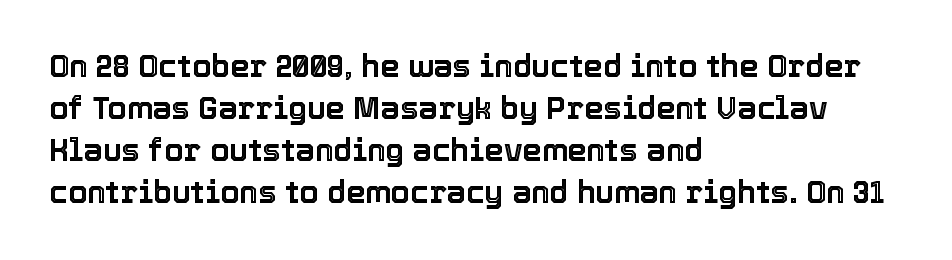
The image shows 31 px text type, upright; set left-aligned, normal line spacing (1.36x), normal letter spacing, not underlined; a medium x-height.
